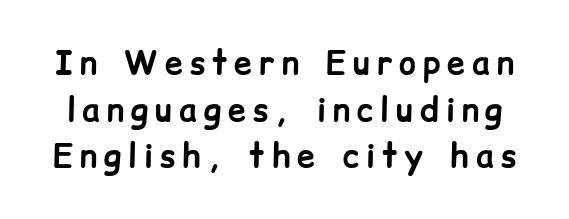
The line-height multiplier appears to be the usual default. The font family rendered here belongs to the sans-serif group. The words here are not underlined. Style check: upright. Students, note that the glyphs here are deliberately spaced far apart. You could not count columns in this text — the font is proportionally spaced.
